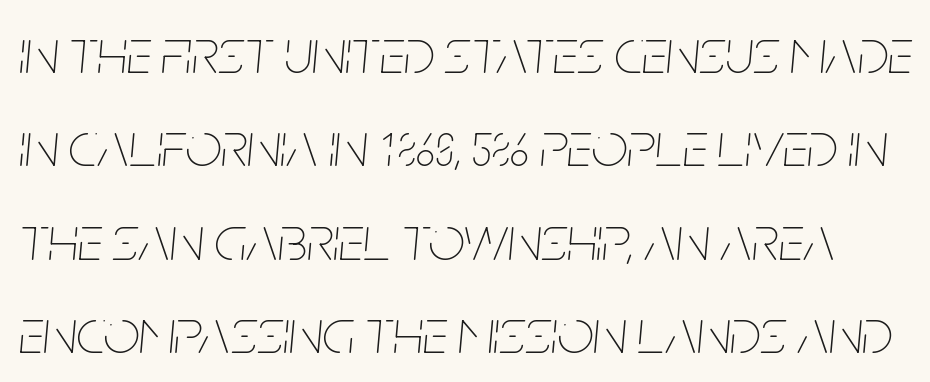
Q: Is the text bold? A: No.
Q: Is the text italic (slanted)? A: Yes, it leans right by about 5 degrees.
Q: Is the text underlined? A: No.
Q: Is the spacing between letters normal or unusually wide? A: Normal.
Q: Is the spacing between lines tight, normal or loose? A: Normal.
Q: Width (condensed, normal, or wide)? A: Condensed.
Q: Stroke contrast? A: Low.
Q: x-height? A: Large.
Q: Monospaced? A: No.
